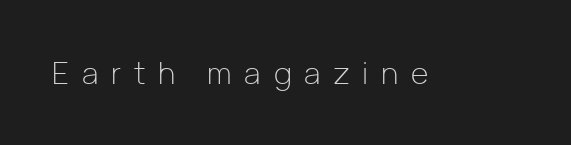
Q: Is the text bold? A: No.
Q: Is the text italic (slanted)? A: No, it is upright.
Q: Is the typeface a serif or a sans-serif typeface? A: Sans-serif.
Q: Is the text underlined? A: No.
Q: Is the spacing between letters normal or unusually wide? A: Unusually wide.
Q: Width (condensed, normal, or wide)? A: Normal.
Q: Stroke contrast? A: Low.
Q: x-height? A: Medium.
Q: Monospaced? A: No.
